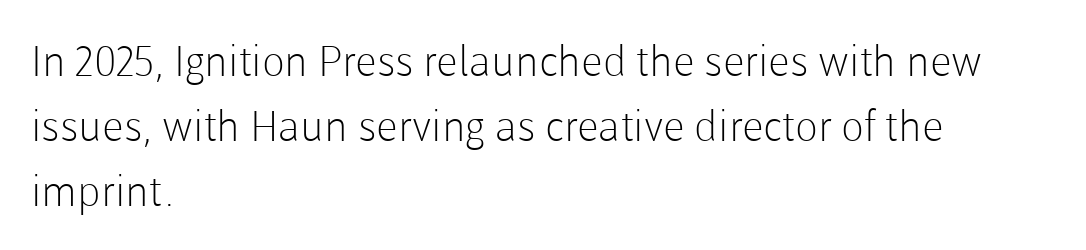
Stem width sits at or under what a default text font uses. Normally led — the rows are evenly, conventionally spaced. The designer went with a sans here, leaving each stem footless. Look at the tracking — it's just the regular setting, nothing added. These lines are set flush left with a ragged right edge.
